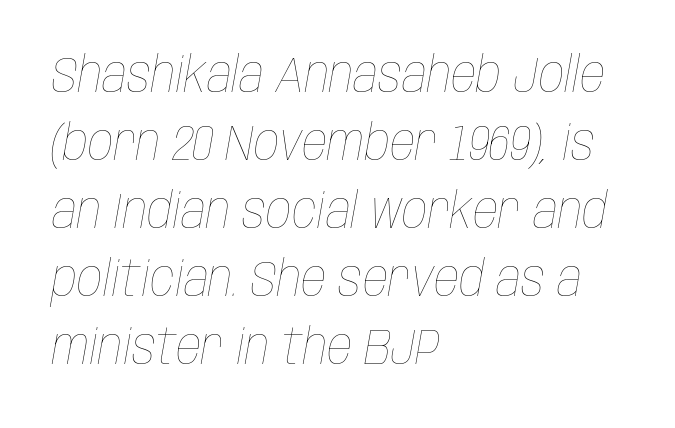
The image shows 50 px thin, condensed type, italic (leaning right); set left-aligned, normal line spacing (1.36x), normal letter spacing, not underlined; low stroke contrast and a large x-height.
